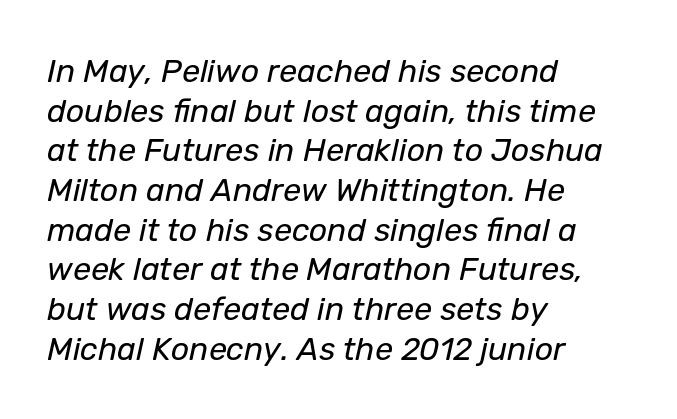
The image shows 32 px regular-weight type, italic (leaning right); set left-aligned, line spacing 1.24x, normal letter spacing, not underlined; low stroke contrast and a medium x-height.
